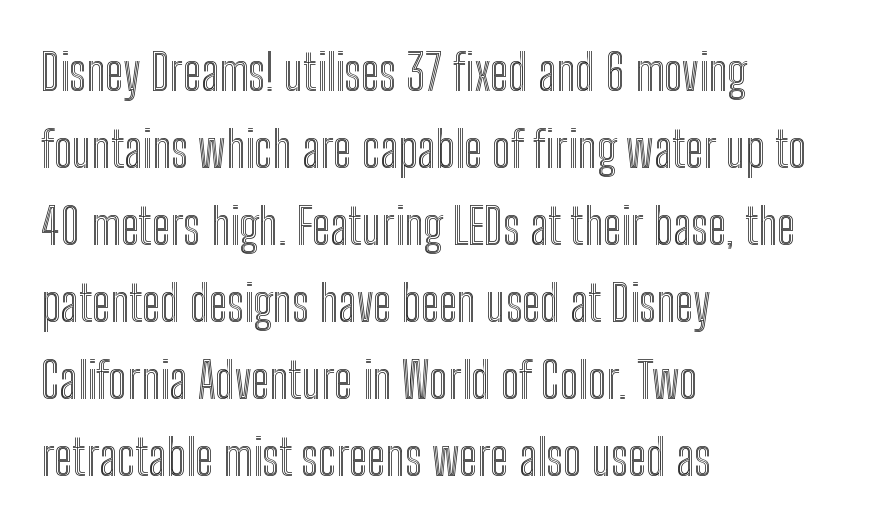
This rendering leaves character spacing at its baseline value. Quick note: underline off. Leading: standard. Nope, not italic — everything's standing straight.
